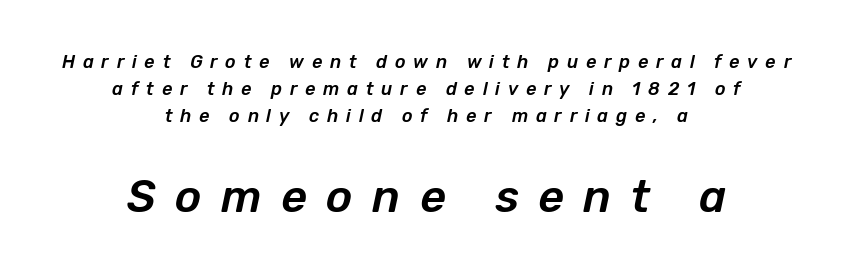
{"italic": "yes", "lean": "right", "slant_degrees": 12, "width": "normal", "stroke_contrast": "low", "x_height": "medium", "monospaced": "no", "underline": "no", "align": "center", "line_spacing": "normal", "line_spacing_ratio": 1.51, "letter_spacing": "wide", "letter_spacing_em": 0.43, "larger_block": "second", "size_ratio": 2.5, "glyph_px": 45}
